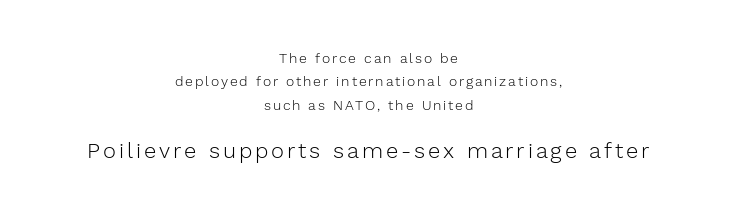
Q: Is the text bold? A: No.
Q: Is the text italic (slanted)? A: No, it is upright.
Q: Is the text underlined? A: No.
Q: How is the paragraph aligned? A: Centered.
Q: Is the spacing between lines tight, normal or loose? A: Normal.
Q: Which block of text is set in a larger size, the first (top) or the second (bottom)? A: The second (bottom) one.
